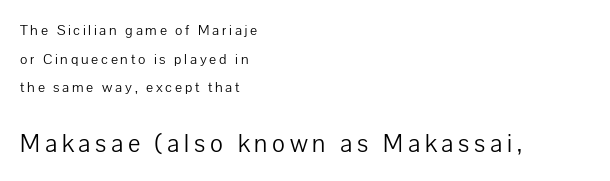
The typesetter chose a ragged-right arrangement here. What's the leading like? Stretched, with rows far apart. Posture: straight, roman, zero tilt. A light-to-regular cut is what we see here.
